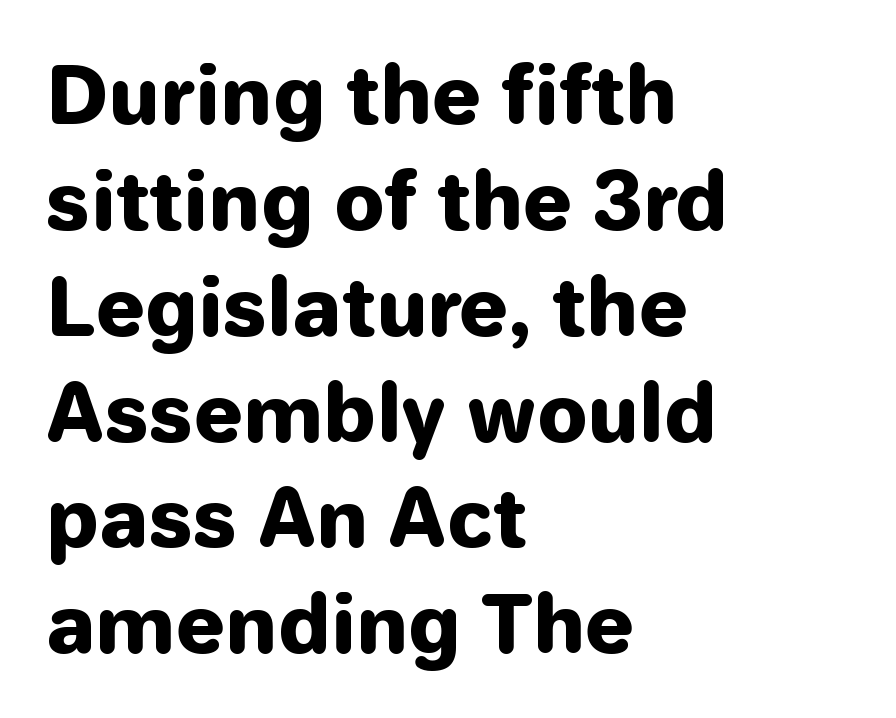
The image shows 79 px heavy sans-serif type, upright; set left-aligned, normal line spacing (1.34x), normal letter spacing, not underlined; low stroke contrast and a medium x-height.
